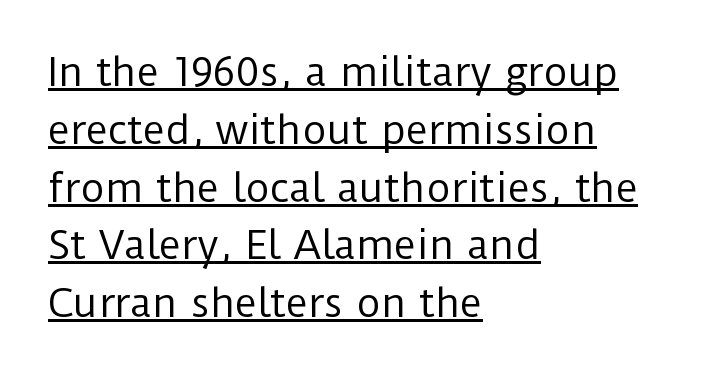
{"serif": "no", "italic": "no", "bold": "no", "weight": "regular", "width": "normal", "stroke_contrast": "low", "x_height": "medium", "monospaced": "no", "underline": "yes", "align": "left", "line_spacing": "normal", "line_spacing_ratio": 1.52, "letter_spacing": "normal", "letter_spacing_em": 0.0, "glyph_px": 38}
